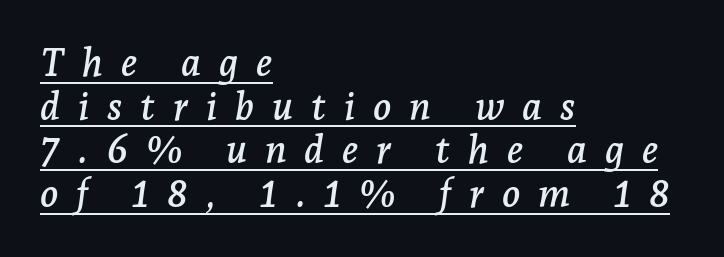
Q: Is the text italic (slanted)? A: Yes, it leans right by about 7 degrees.
Q: Is the typeface a serif or a sans-serif typeface? A: Serif.
Q: Is the text underlined? A: Yes.
Q: How is the paragraph aligned? A: Left-aligned.
Q: Is the spacing between letters normal or unusually wide? A: Unusually wide.
Q: Is the spacing between lines tight, normal or loose? A: Tight.
Q: Width (condensed, normal, or wide)? A: Normal.
Q: Stroke contrast? A: Low.
Q: x-height? A: Medium.
Q: Monospaced? A: No.
